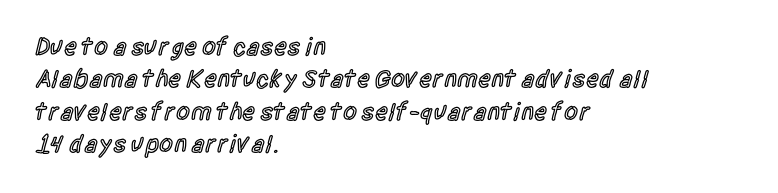
{"bold": "semi", "underline": "no", "align": "left", "line_spacing": "normal", "line_spacing_ratio": 1.3, "letter_spacing": "normal", "letter_spacing_em": 0.0, "glyph_px": 25}
